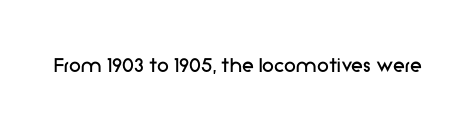
The image shows 24 px text type, upright; set normal letter spacing, not underlined.
